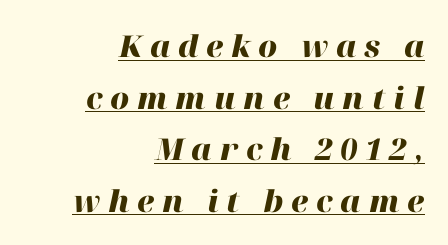
{"italic": "yes", "lean": "right", "slant_degrees": 12, "bold": "yes", "weight": "heavy", "width": "normal", "stroke_contrast": "high", "x_height": "medium", "monospaced": "no", "underline": "yes", "align": "right", "line_spacing_ratio": 1.72, "letter_spacing": "wide", "letter_spacing_em": 0.26, "glyph_px": 30}
